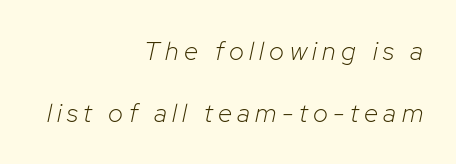
Students, note that the glyphs here are deliberately spaced far apart. The glyphs look as if they've been sheared to an angle. Ink coverage per letter is moderate at most. The passage shown is not underscored anywhere. Each new line begins a long way beneath the previous one.
